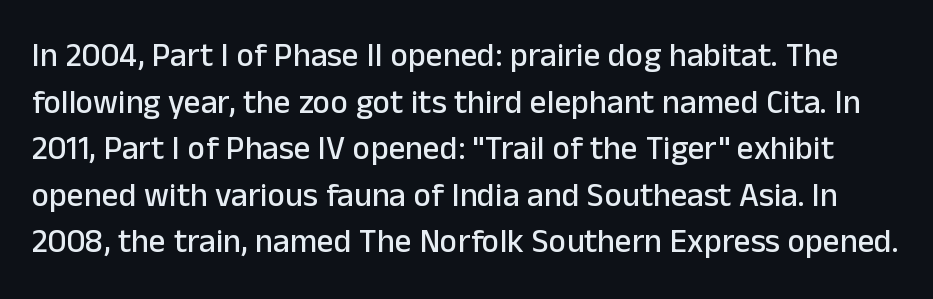
The vertical gap from one line to the next is medium. Here the designer chose a conventional face with non-uniform glyph widths. Observe the ordinary spacing: letters are neighbours, not strangers. Type style note: lacks serifs. The font's upright variant was chosen for this text. The gap between lines stays unmarked.
